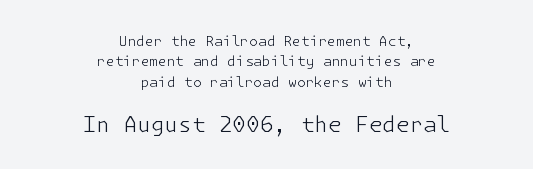
{"italic": "no", "bold": "no", "underline": "no", "align": "center", "line_spacing": "normal", "line_spacing_ratio": 1.46, "letter_spacing": "normal", "letter_spacing_em": 0.0, "larger_block": "second", "size_ratio": 1.57, "glyph_px": 22}
